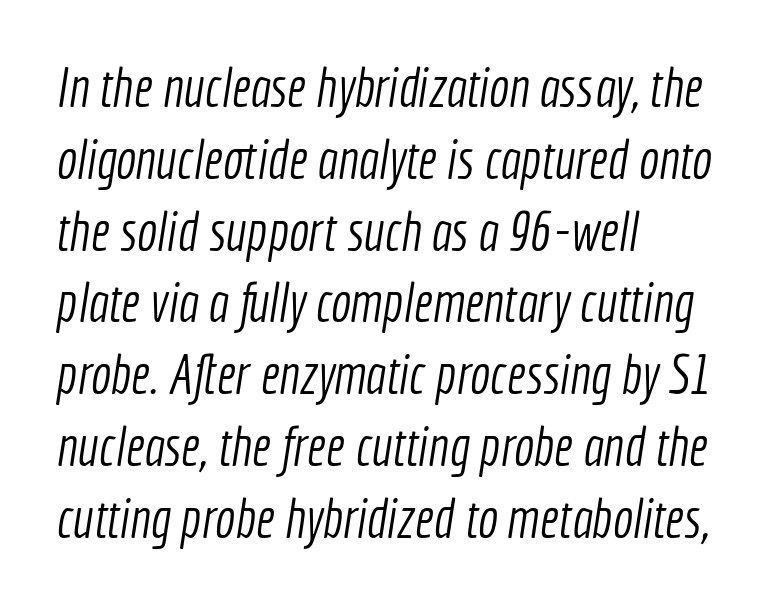
Each word holds together tightly as a unit, with standard inter-letter gaps. In terms of letterform style, serifs are entirely absent. The area under the type is left untouched. Quick note: interline space is typical.
